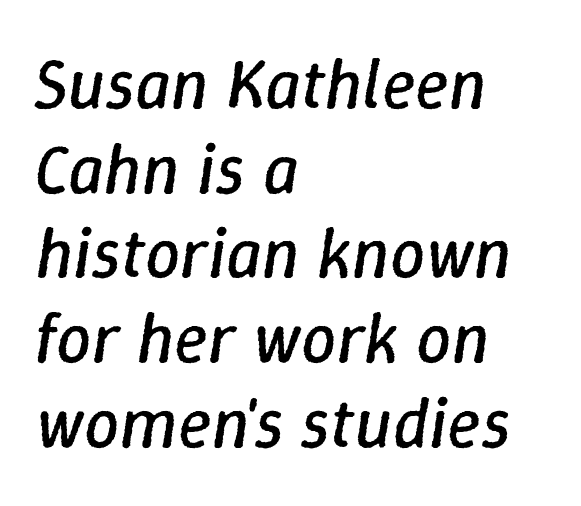
Designer's note — italics engaged. The passage shown has conventional tracking throughout. You could not count columns in this text — the font is proportionally spaced. The gap between lines stays unmarked. Weight: not bold — regular or lighter. Is the block centered? No — it sits flush against the left margin.
